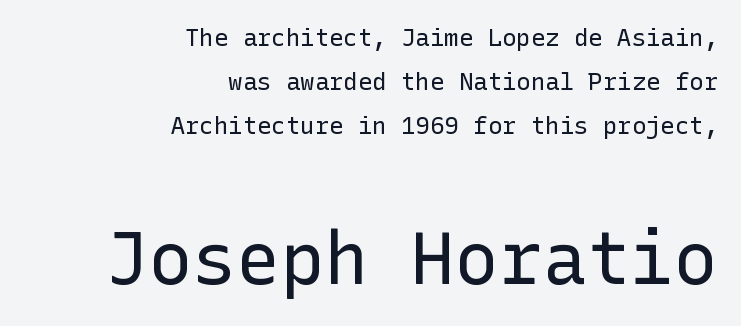
Compared with typical body copy, the letter spacing here is the same. A bare baseline throughout the passage. The letters in the lower block stand taller than those in the block above. Ordinary non-slanted type is in use. The weight tops out at a normal text grade.
